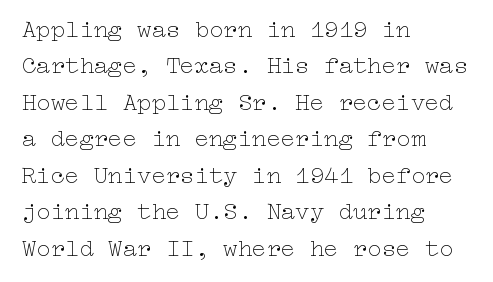
The image shows 24 px text type, upright; set left-aligned, normal line spacing (1.52x), normal letter spacing, not underlined.
